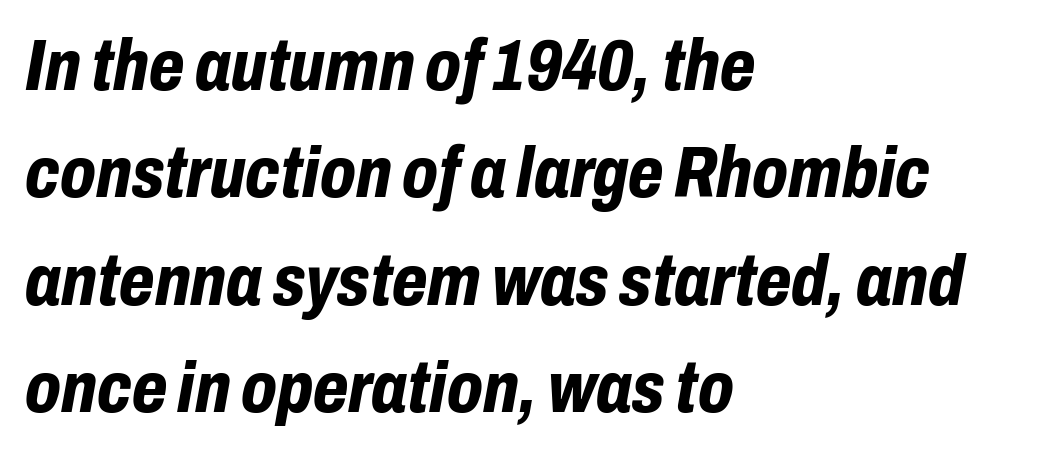
The image shows 73 px bold, condensed type, italic (leaning right); set left-aligned, normal line spacing (1.47x), normal letter spacing, not underlined; low stroke contrast and a medium x-height.
